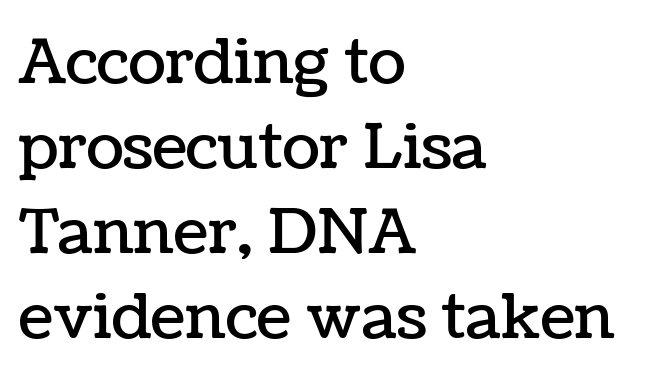
The specimen omits any rule beneath the text block's lines. Regular leading. The face used here is proportionally spaced, like ordinary book or web type. Does the lettering tilt? It doesn't — this is upright.
